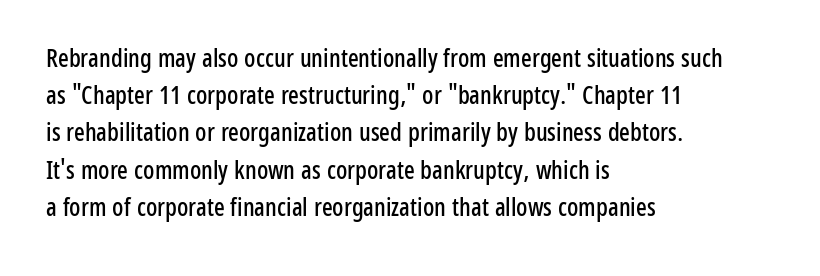
{"italic": "no", "underline": "no", "align": "left", "line_spacing": "normal", "line_spacing_ratio": 1.49, "letter_spacing": "normal", "letter_spacing_em": 0.0, "glyph_px": 25}
